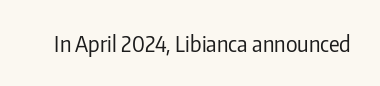
The image shows 22 px text type, upright; set normal letter spacing, not underlined.
